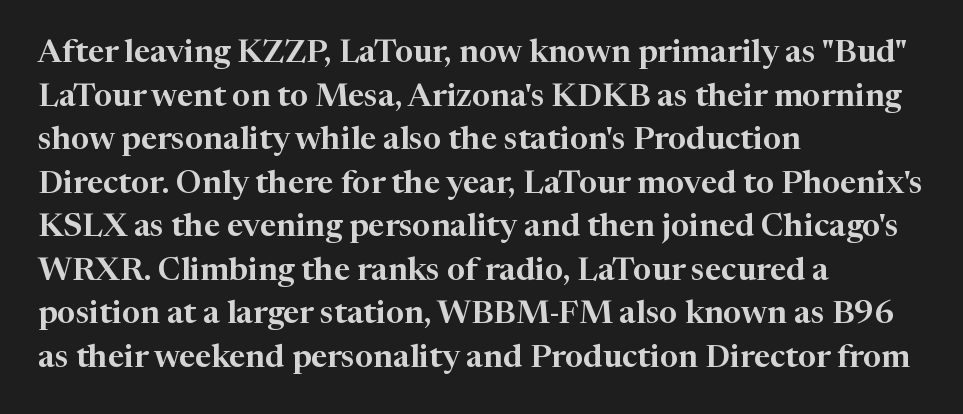
Q: Is the text italic (slanted)? A: No, it is upright.
Q: Is the typeface a serif or a sans-serif typeface? A: Serif.
Q: Is the text underlined? A: No.
Q: How is the paragraph aligned? A: Left-aligned.
Q: Is the spacing between letters normal or unusually wide? A: Normal.
Q: Is the spacing between lines tight, normal or loose? A: Normal.
Q: Width (condensed, normal, or wide)? A: Normal.
Q: Stroke contrast? A: High.
Q: x-height? A: Medium.
Q: Monospaced? A: No.
